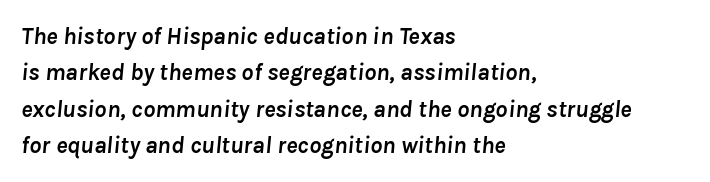
Between one letter and the next there's only the usual sliver of space. Quick note: underline off. In terms of weight, the rendering is a true, heavy bold. Short and long lines alike share a common starting point at left. If you measured baseline to baseline, you'd find a middling distance.
